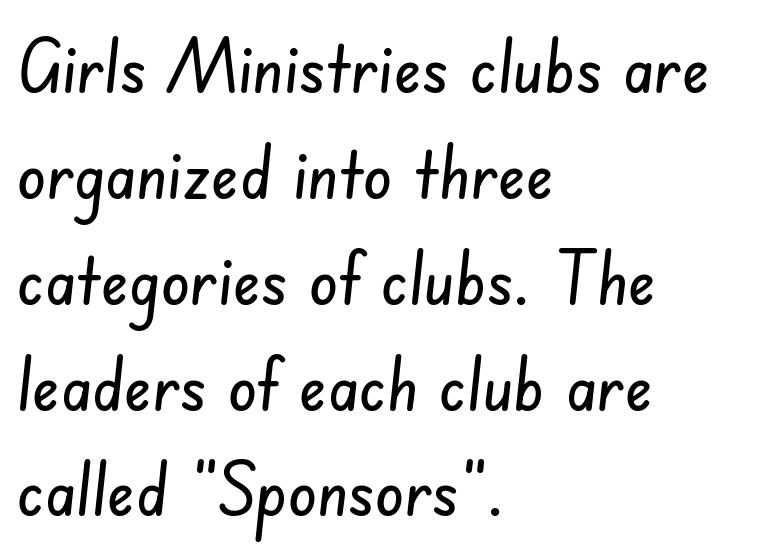
Q: Is the typeface a serif or a sans-serif typeface? A: Sans-serif.
Q: Is the text underlined? A: No.
Q: How is the paragraph aligned? A: Left-aligned.
Q: Is the spacing between letters normal or unusually wide? A: Normal.
Q: Is the spacing between lines tight, normal or loose? A: Normal.
Q: Width (condensed, normal, or wide)? A: Condensed.
Q: Stroke contrast? A: Low.
Q: x-height? A: Small.
Q: Monospaced? A: No.
